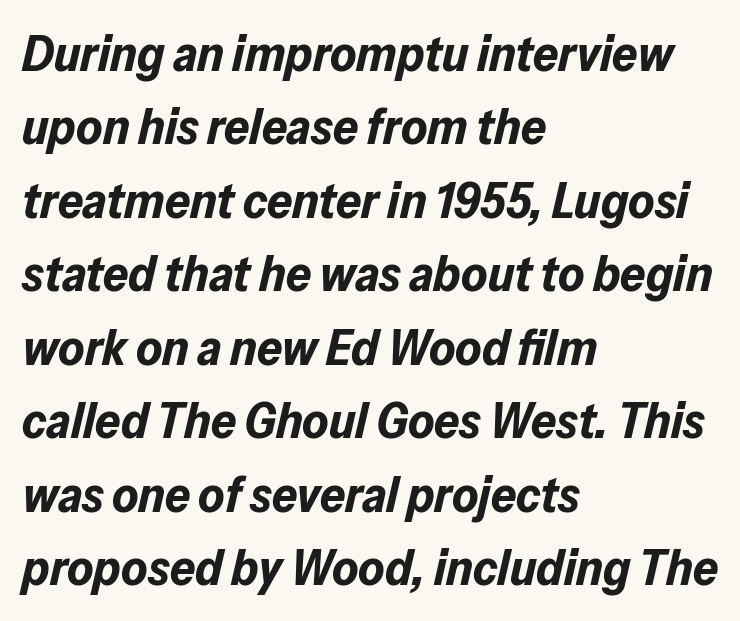
Line spacing here is normal. Leftover space on each line is placed entirely after the last word. Letter spacing: default. Descenders hang freely into open space.
